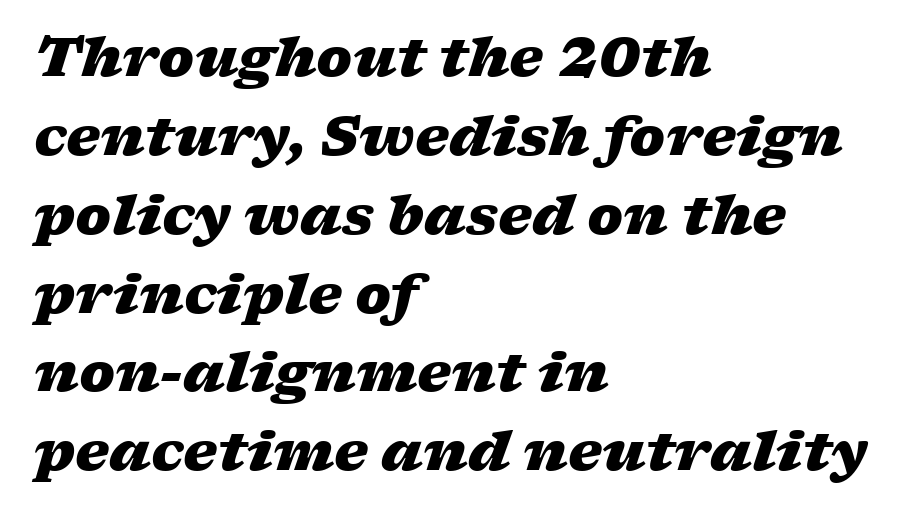
Q: Is the text bold? A: Yes.
Q: Is the text italic (slanted)? A: Yes, it leans right by about 17 degrees.
Q: Is the text underlined? A: No.
Q: How is the paragraph aligned? A: Left-aligned.
Q: Is the spacing between letters normal or unusually wide? A: Normal.
Q: Is the spacing between lines tight, normal or loose? A: Normal.
Q: Width (condensed, normal, or wide)? A: Wide.
Q: Stroke contrast? A: Low.
Q: x-height? A: Medium.
Q: Monospaced? A: No.
